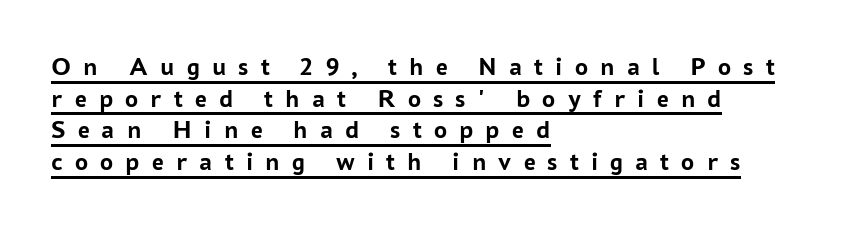
{"italic": "no", "bold": "yes", "underline": "yes", "align": "left", "line_spacing_ratio": 1.22, "letter_spacing": "wide", "letter_spacing_em": 0.47, "glyph_px": 26}
